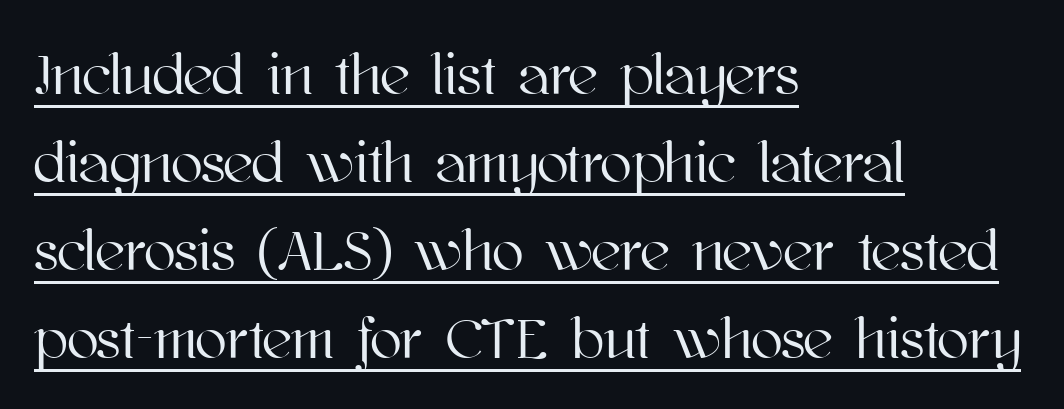
{"italic": "no", "width": "normal", "stroke_contrast": "high", "x_height": "medium", "monospaced": "no", "underline": "yes", "align": "left", "line_spacing": "normal", "line_spacing_ratio": 1.52, "letter_spacing": "normal", "letter_spacing_em": 0.0, "glyph_px": 58}
